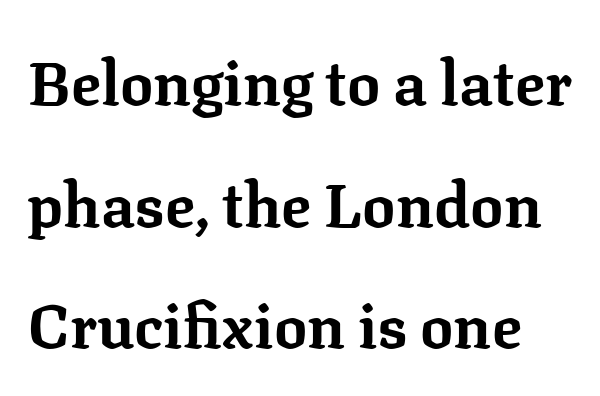
Q: Is the text bold? A: Yes.
Q: Is the text italic (slanted)? A: No, it is upright.
Q: Is the typeface a serif or a sans-serif typeface? A: Serif.
Q: Is the text underlined? A: No.
Q: Is the spacing between letters normal or unusually wide? A: Normal.
Q: Is the spacing between lines tight, normal or loose? A: Loose.
Q: Width (condensed, normal, or wide)? A: Normal.
Q: Stroke contrast? A: Low.
Q: x-height? A: Medium.
Q: Monospaced? A: No.
